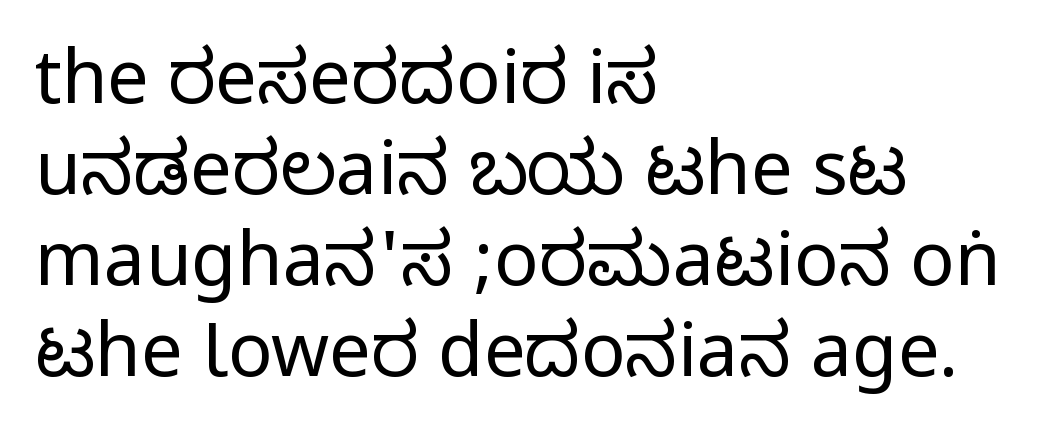
When letters stand straight like this, we call the style roman or upright. Honestly, the letter spacing is just normal — you wouldn't notice it. Varying glyph widths throughout — classic text-font behaviour. The font family rendered here belongs to the sans-serif group. These lines are set flush left with a ragged right edge.
